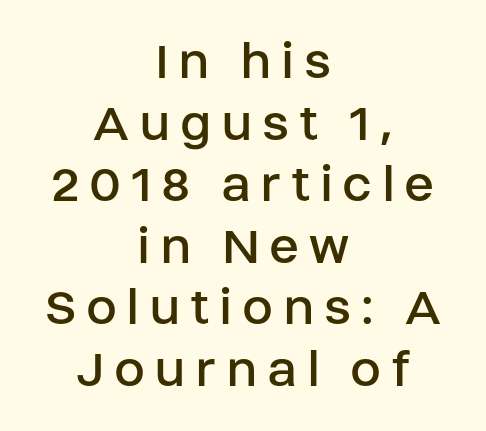
The image shows 56 px regular-weight sans-serif type, upright; set centered, tight line spacing (1.1x), not underlined; low stroke contrast and a large x-height.
